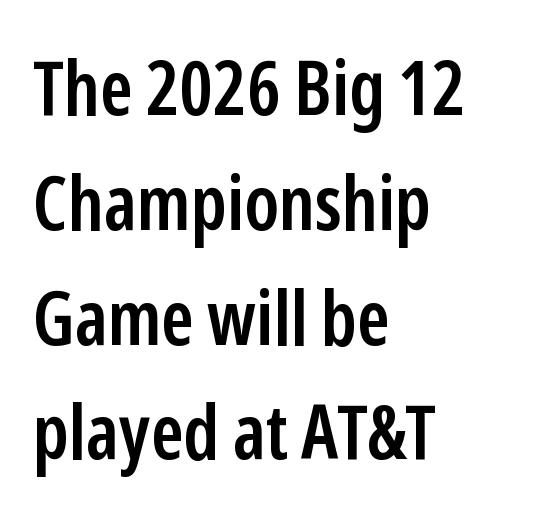
Nothing unusual about the tracking: characters are spaced as the font intends. This sample uses an upright cut, with every glyph sitting square on the baseline. Moderately thickened strokes mark this as semibold type. Reading down the column, the eye jumps a familiar distance to each next line. The font family rendered here belongs to the sans-serif group.
